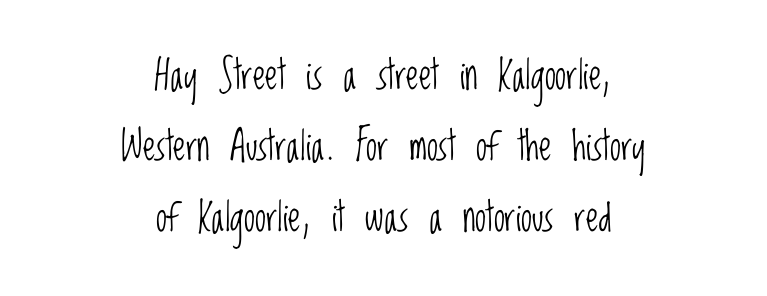
Q: Is the text bold? A: No.
Q: Is the text italic (slanted)? A: No, it is upright.
Q: Is the typeface a serif or a sans-serif typeface? A: Sans-serif.
Q: Is the text underlined? A: No.
Q: How is the paragraph aligned? A: Centered.
Q: Is the spacing between letters normal or unusually wide? A: Normal.
Q: Width (condensed, normal, or wide)? A: Condensed.
Q: Stroke contrast? A: Low.
Q: x-height? A: Large.
Q: Monospaced? A: No.
